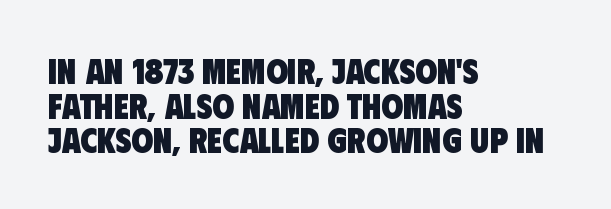
Q: Is the text bold? A: Yes.
Q: Is the typeface a serif or a sans-serif typeface? A: Sans-serif.
Q: Is the text underlined? A: No.
Q: How is the paragraph aligned? A: Left-aligned.
Q: Is the spacing between letters normal or unusually wide? A: Normal.
Q: Is the spacing between lines tight, normal or loose? A: Tight.
Q: Width (condensed, normal, or wide)? A: Condensed.
Q: Stroke contrast? A: Low.
Q: x-height? A: Large.
Q: Monospaced? A: No.
